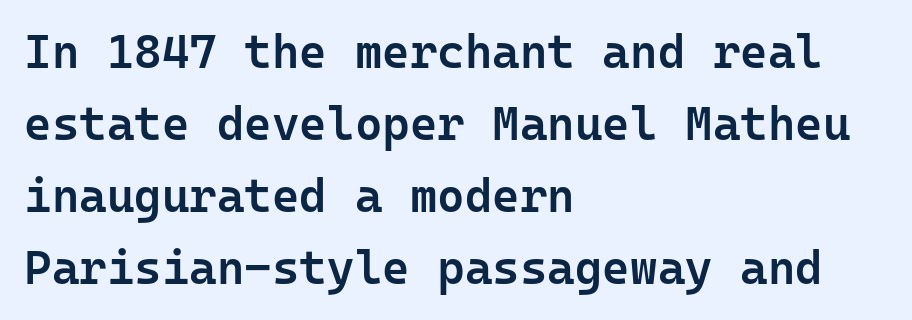
{"serif": "no", "italic": "no", "bold": "semi", "weight": "semibold", "width": "normal", "stroke_contrast": "low", "x_height": "medium", "monospaced": "yes", "underline": "no", "align": "left", "line_spacing": "normal", "line_spacing_ratio": 1.53, "letter_spacing": "normal", "letter_spacing_em": 0.0, "glyph_px": 47}
